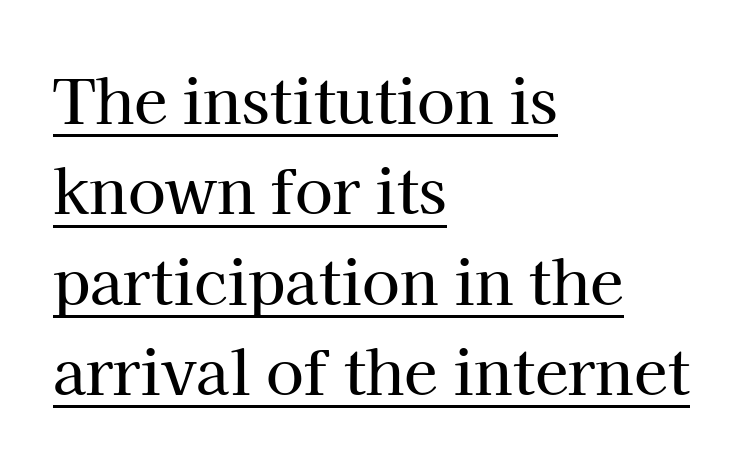
The image shows 61 px serif type, upright; set left-aligned, normal line spacing (1.48x), normal letter spacing, underlined; high stroke contrast and a medium x-height.
